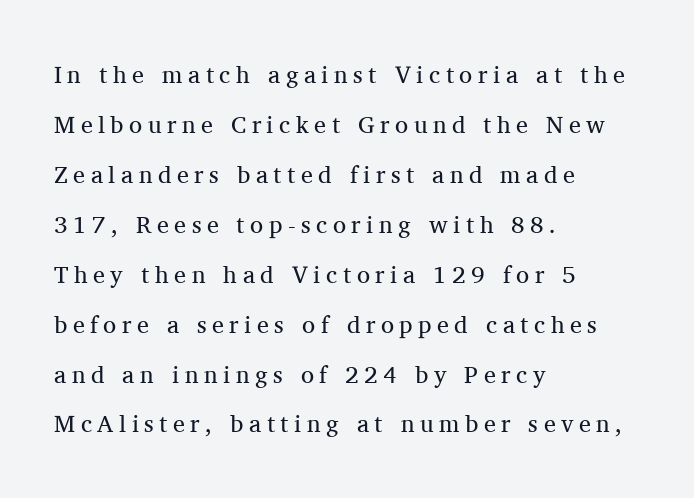
This rendering widens character spacing well past its baseline value. One-word summary of the alignment: left. Check the space under the baseline: it is left empty. This sample trades compactness for vertical openness between lines. This is not heavy type; no bold has been used.
